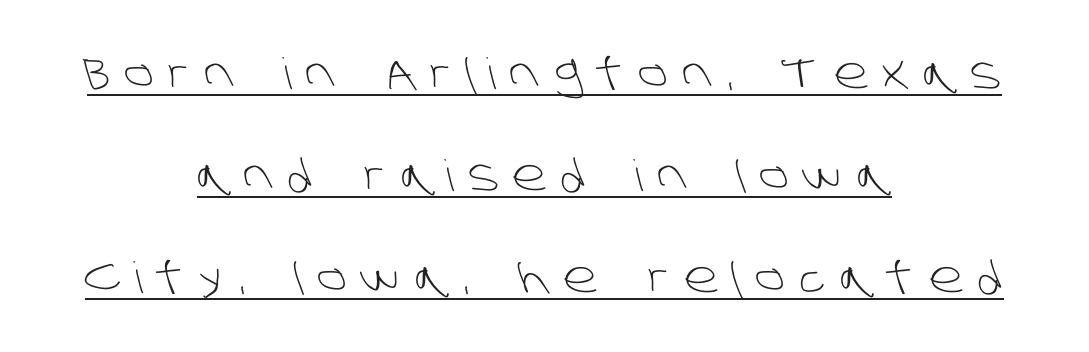
The image shows 43 px light sans-serif type; set centered, loose line spacing (2.37x), unusually wide letter spacing (+0.33 em), underlined; low stroke contrast and a large x-height.
